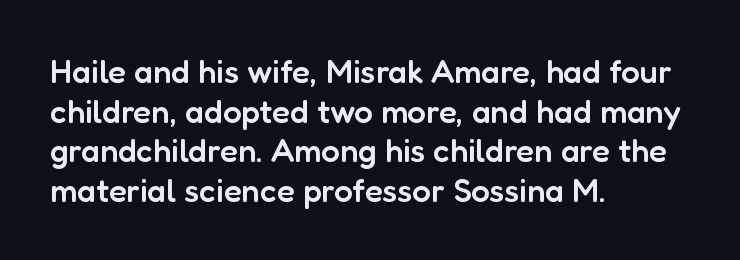
Left-aligned paragraph, ragged on the right. A typesetter would call this proportional, since set widths differ per character. As a designer I'd log this as weight 600, semibold. Stroke terminals: plain, sans-serif. Honestly, the letter spacing is just normal — you wouldn't notice it. Underlining? Definitely not there.
